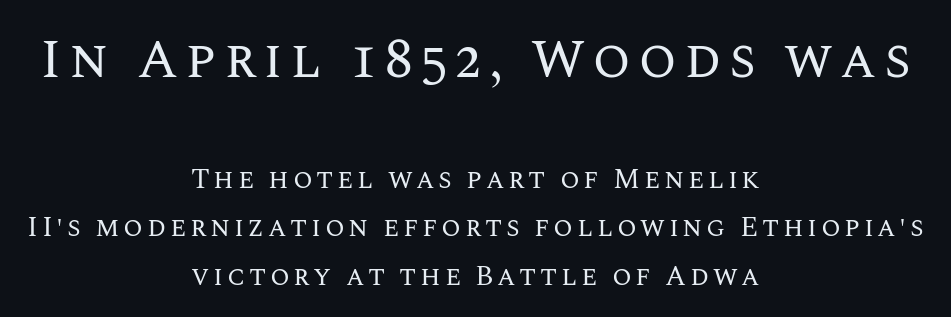
Has an underline been added? It has not. This is roman type, the default non-slanted kind. Which of the two is more prominent by size? The first, at the top. One-word summary of the alignment: center.
